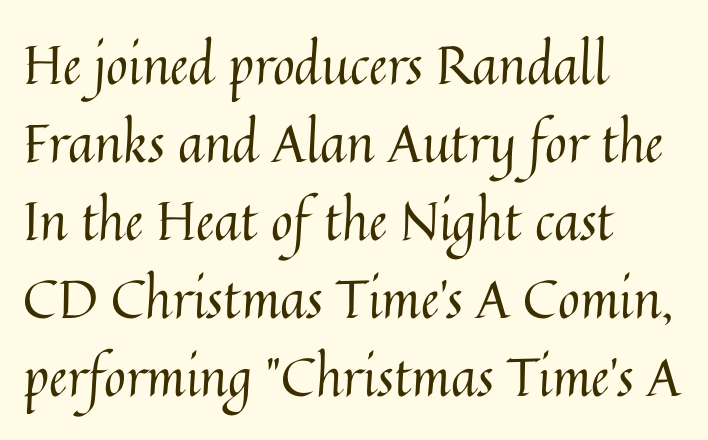
The typeface has the unassuming heft of standard copy or less. Baseline-to-baseline distance is the conventional proportion of letter height. Each letter keeps its own natural width here, so spacing adapts to shape. Is the block centered? No — it sits flush against the left margin. A clean baseline with only descenders dipping below it.
